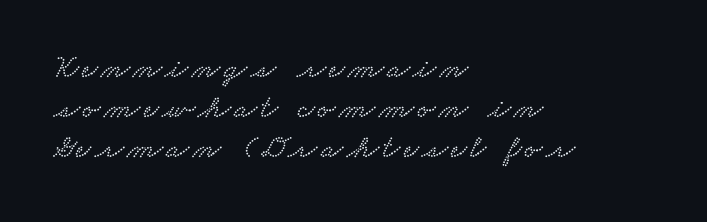
{"serif": "yes", "width": "wide", "stroke_contrast": "low", "x_height": "small", "monospaced": "no", "underline": "no", "align": "left", "line_spacing_ratio": 1.21, "glyph_px": 33}
